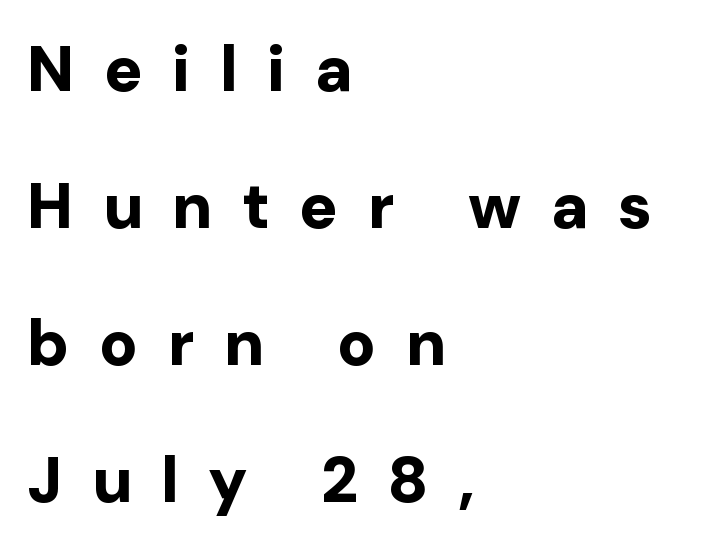
{"serif": "no", "italic": "no", "bold": "yes", "weight": "bold", "width": "normal", "stroke_contrast": "low", "x_height": "medium", "monospaced": "no", "underline": "no", "align": "left", "line_spacing": "loose", "line_spacing_ratio": 2.14, "letter_spacing": "wide", "letter_spacing_em": 0.46, "glyph_px": 64}
